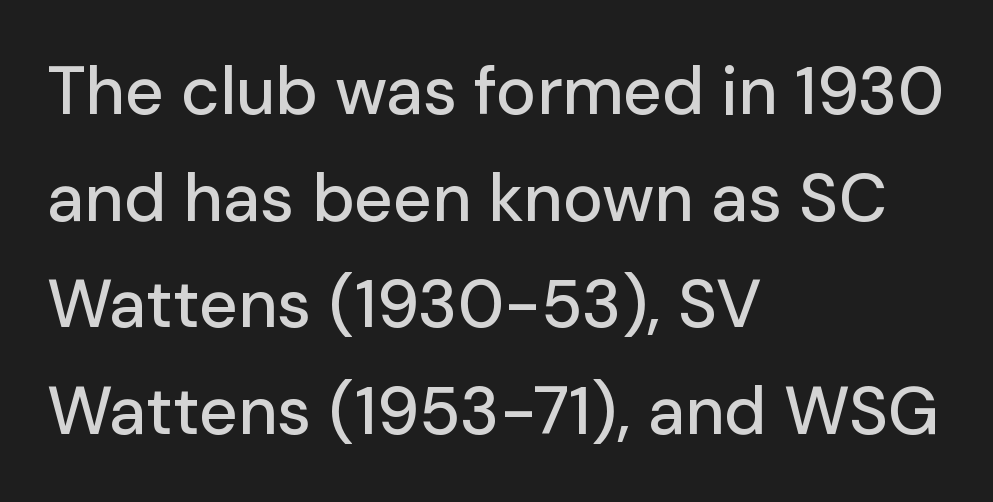
Rows of type keep a routine distance in the vertical direction. Ascenders rise straight up at ninety degrees. Only glyphs here, with clear space below each row. Words appear dense and cohesive because spacing is normal. Here the designer chose a conventional face with non-uniform glyph widths.
